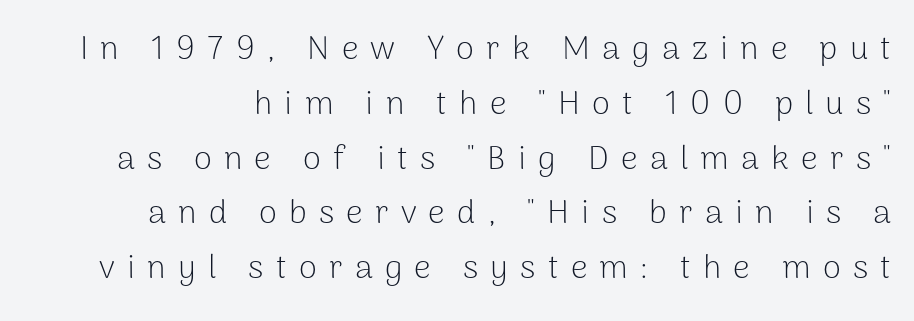
The image shows 33 px light sans-serif type, upright; set normal line spacing (1.66x), unusually wide letter spacing (+0.37 em), not underlined; low stroke contrast and a medium x-height.
